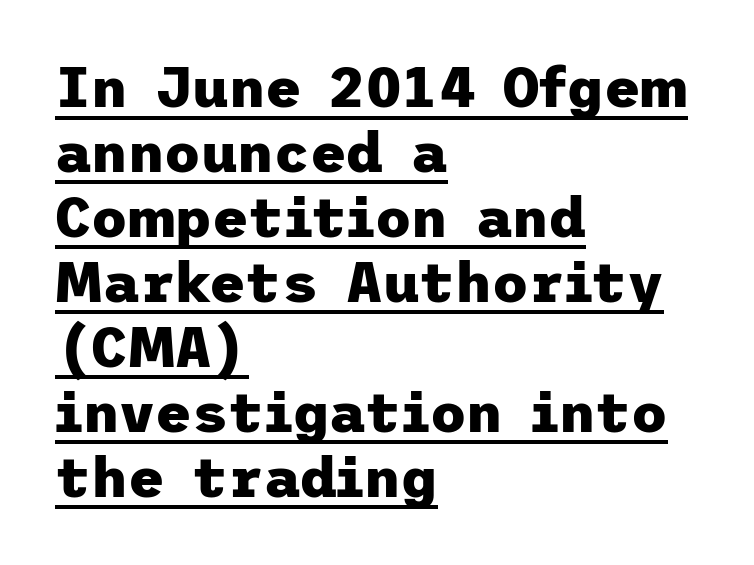
Q: Is the text bold? A: Yes.
Q: Is the text italic (slanted)? A: No, it is upright.
Q: Is the typeface a serif or a sans-serif typeface? A: Sans-serif.
Q: Is the text underlined? A: Yes.
Q: How is the paragraph aligned? A: Left-aligned.
Q: Is the spacing between letters normal or unusually wide? A: Normal.
Q: Width (condensed, normal, or wide)? A: Normal.
Q: Stroke contrast? A: Low.
Q: x-height? A: Medium.
